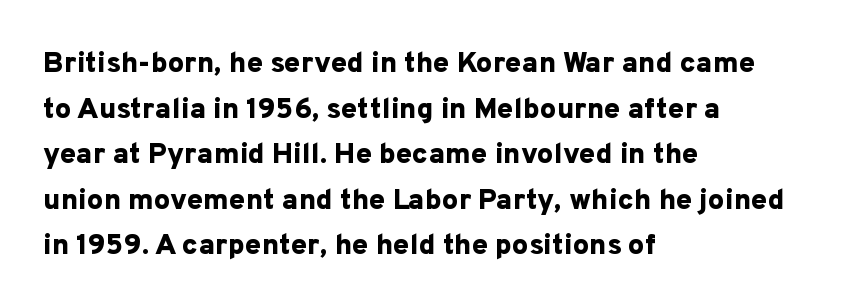
Just letters on the line, the space beneath them empty. Heavy-handed strokes throughout: this text is bold. The rendering keeps characters at their native spacing. The face used here is proportionally spaced, like ordinary book or web type. Reading down the column, the eye jumps a familiar distance to each next line. Line starts are locked; line ends wander.
